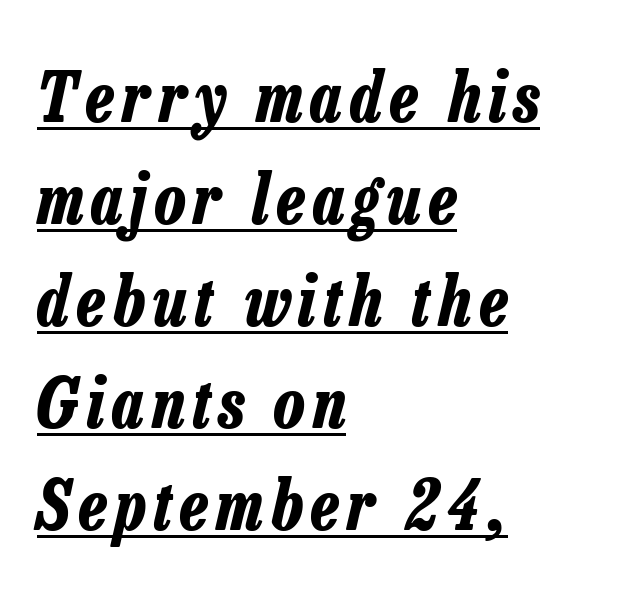
{"italic": "yes", "lean": "right", "slant_degrees": 13, "bold": "yes", "weight": "bold", "width": "condensed", "stroke_contrast": "low", "x_height": "medium", "monospaced": "no", "underline": "yes", "align": "left", "line_spacing": "normal", "line_spacing_ratio": 1.5, "glyph_px": 68}
